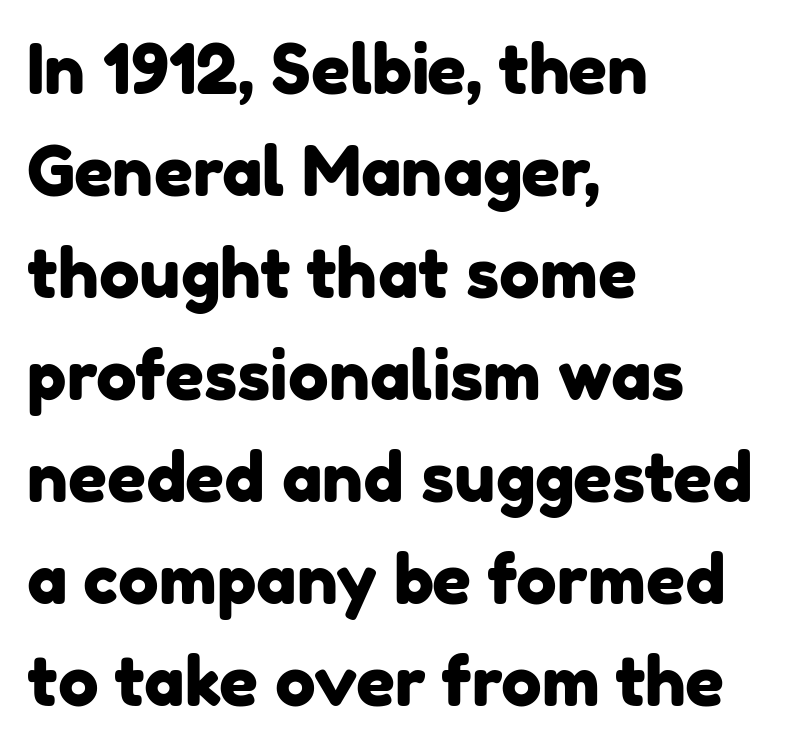
Q: Is the typeface a serif or a sans-serif typeface? A: Sans-serif.
Q: Is the text underlined? A: No.
Q: How is the paragraph aligned? A: Left-aligned.
Q: Is the spacing between letters normal or unusually wide? A: Normal.
Q: Is the spacing between lines tight, normal or loose? A: Normal.
Q: Width (condensed, normal, or wide)? A: Normal.
Q: Stroke contrast? A: Low.
Q: x-height? A: Medium.
Q: Monospaced? A: No.
